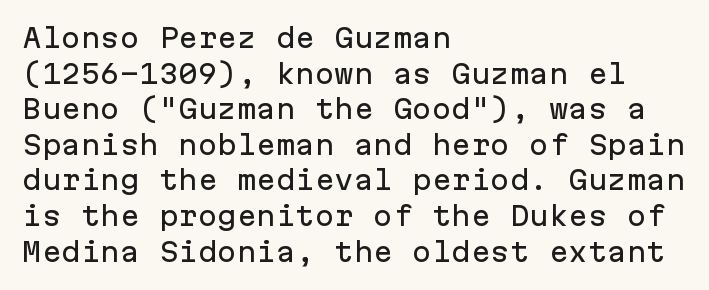
{"italic": "no", "underline": "no", "align": "left", "line_spacing": "normal", "line_spacing_ratio": 1.37, "letter_spacing": "normal", "letter_spacing_em": 0.0, "glyph_px": 26}
